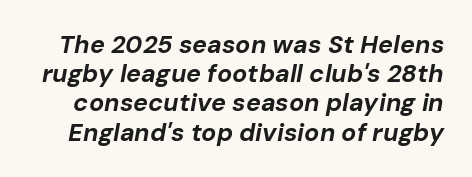
Q: Is the text bold? A: Yes.
Q: Is the text italic (slanted)? A: Yes, it leans right by about 10 degrees.
Q: Is the text underlined? A: No.
Q: Is the spacing between letters normal or unusually wide? A: Normal.
